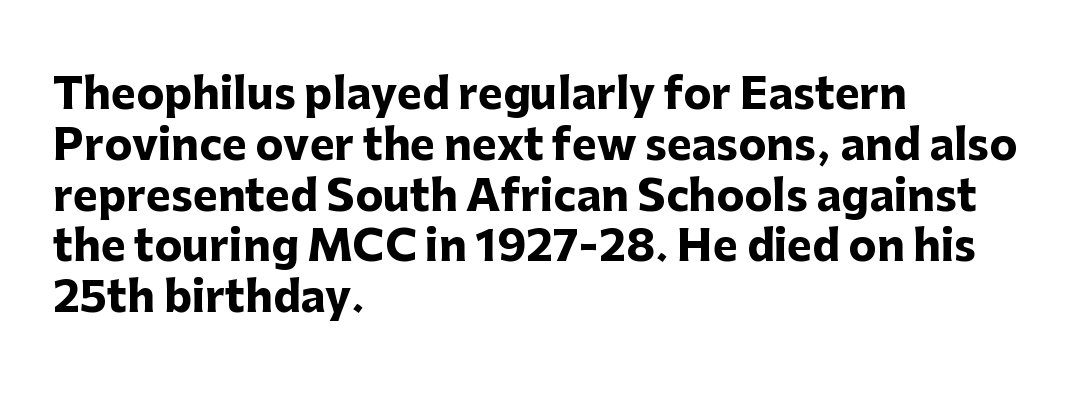
Q: Is the text bold? A: Yes.
Q: Is the text italic (slanted)? A: No, it is upright.
Q: Is the typeface a serif or a sans-serif typeface? A: Sans-serif.
Q: Is the text underlined? A: No.
Q: How is the paragraph aligned? A: Left-aligned.
Q: Is the spacing between letters normal or unusually wide? A: Normal.
Q: Width (condensed, normal, or wide)? A: Normal.
Q: Stroke contrast? A: Low.
Q: x-height? A: Medium.
Q: Monospaced? A: No.
